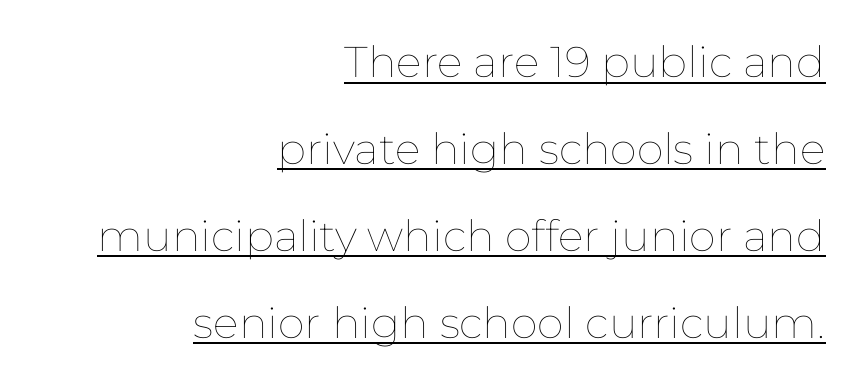
The image shows 43 px thin type, upright; set right-aligned, loose line spacing (2.02x), normal letter spacing, underlined; low stroke contrast and a medium x-height.
